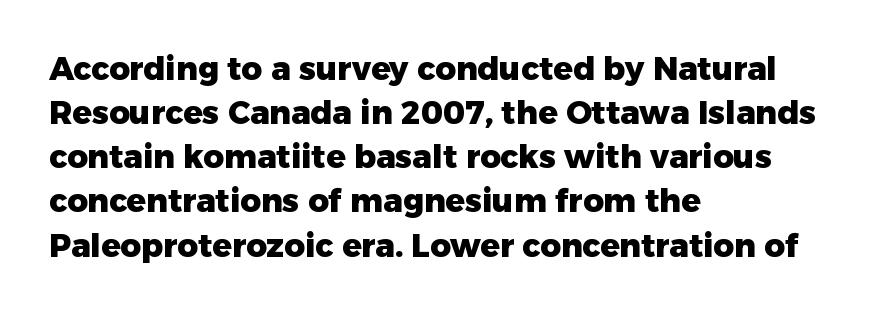
Q: Is the text bold? A: Yes.
Q: Is the text italic (slanted)? A: No, it is upright.
Q: Is the typeface a serif or a sans-serif typeface? A: Sans-serif.
Q: Is the text underlined? A: No.
Q: How is the paragraph aligned? A: Left-aligned.
Q: Is the spacing between letters normal or unusually wide? A: Normal.
Q: Is the spacing between lines tight, normal or loose? A: Normal.
Q: Width (condensed, normal, or wide)? A: Normal.
Q: Stroke contrast? A: Low.
Q: x-height? A: Medium.
Q: Monospaced? A: No.
